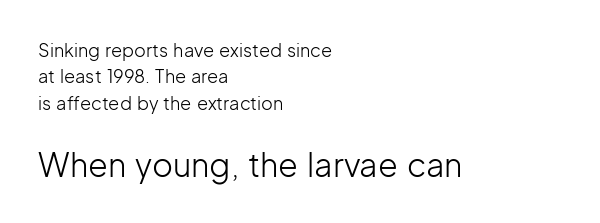
{"serif": "no", "italic": "no", "bold": "no", "weight": "light", "width": "normal", "stroke_contrast": "low", "x_height": "medium", "monospaced": "no", "underline": "no", "align": "left", "line_spacing": "normal", "line_spacing_ratio": 1.47, "letter_spacing": "normal", "letter_spacing_em": 0.0, "larger_block": "second", "size_ratio": 1.78, "glyph_px": 32}
